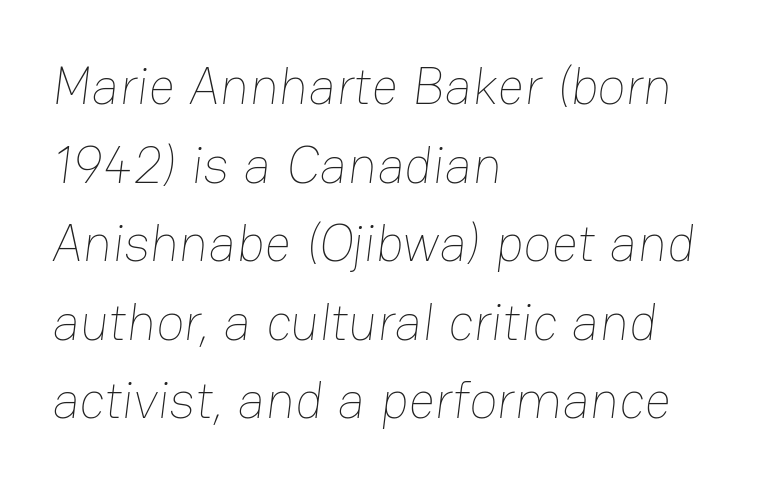
Q: Is the text bold? A: No.
Q: Is the text underlined? A: No.
Q: How is the paragraph aligned? A: Left-aligned.
Q: Is the spacing between letters normal or unusually wide? A: Normal.
Q: Is the spacing between lines tight, normal or loose? A: Normal.
Q: Width (condensed, normal, or wide)? A: Normal.
Q: Stroke contrast? A: Low.
Q: x-height? A: Medium.
Q: Monospaced? A: No.
